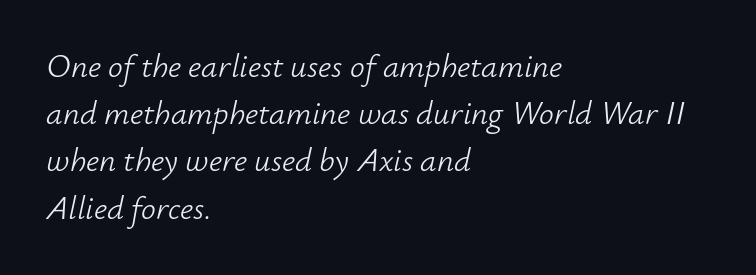
The image shows 33 px light type, italic (leaning right); set left-aligned, normal line spacing (1.43x), normal letter spacing, not underlined; low stroke contrast and a small x-height.
